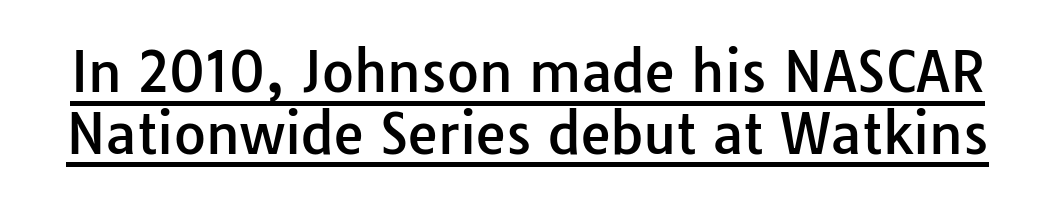
Q: Is the text italic (slanted)? A: No, it is upright.
Q: Is the typeface a serif or a sans-serif typeface? A: Sans-serif.
Q: Is the text underlined? A: Yes.
Q: Is the spacing between letters normal or unusually wide? A: Normal.
Q: Is the spacing between lines tight, normal or loose? A: Tight.
Q: Width (condensed, normal, or wide)? A: Normal.
Q: Stroke contrast? A: Low.
Q: x-height? A: Medium.
Q: Monospaced? A: No.
